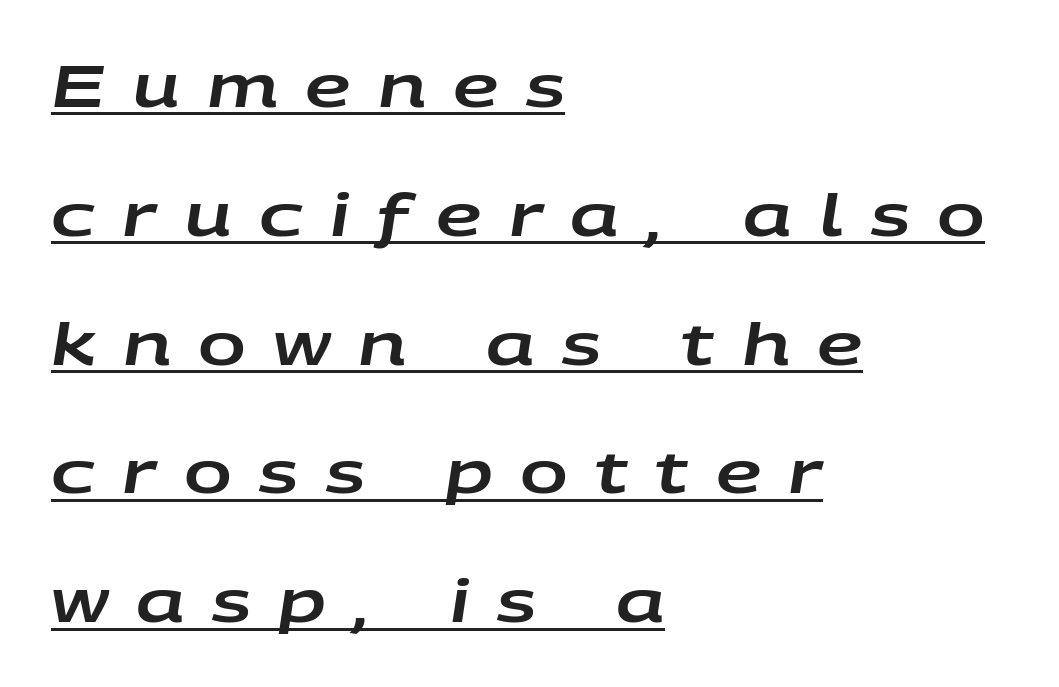
{"italic": "yes", "lean": "right", "slant_degrees": 9, "width": "wide", "stroke_contrast": "low", "x_height": "large", "monospaced": "no", "underline": "yes", "align": "left", "line_spacing": "loose", "line_spacing_ratio": 2.26, "letter_spacing": "wide", "letter_spacing_em": 0.48, "glyph_px": 57}
